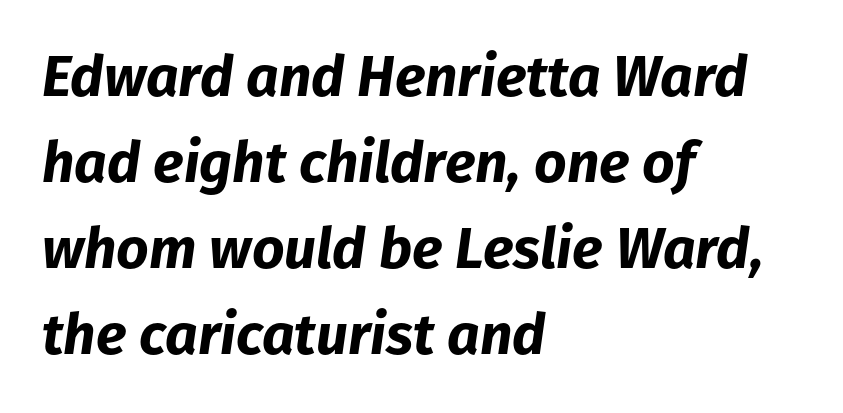
Weight check: bold — yes, fully. The paragraph has a hard left edge and a soft right edge. The rendering uses natural spacing where letterforms have individual widths. Honestly, the letter spacing is just normal — you wouldn't notice it.
